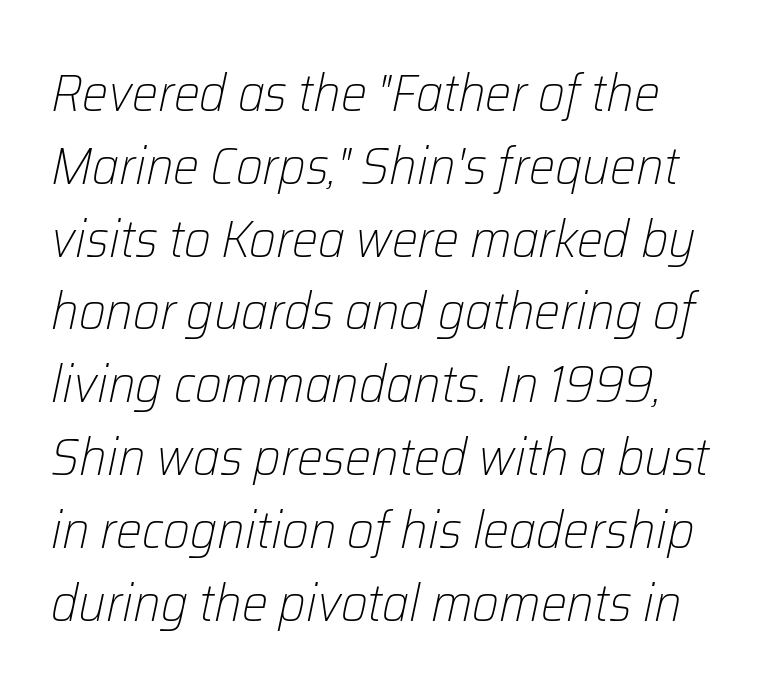
The image shows 52 px light type, italic (leaning right); set normal line spacing (1.4x), normal letter spacing, not underlined; low stroke contrast and a medium x-height.
